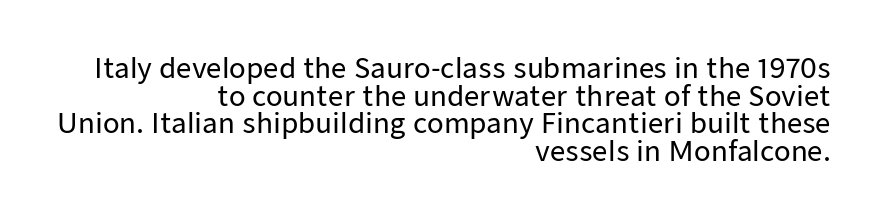
Q: Is the text italic (slanted)? A: No, it is upright.
Q: Is the text underlined? A: No.
Q: How is the paragraph aligned? A: Right-aligned.
Q: Is the spacing between letters normal or unusually wide? A: Normal.
Q: Is the spacing between lines tight, normal or loose? A: Tight.
